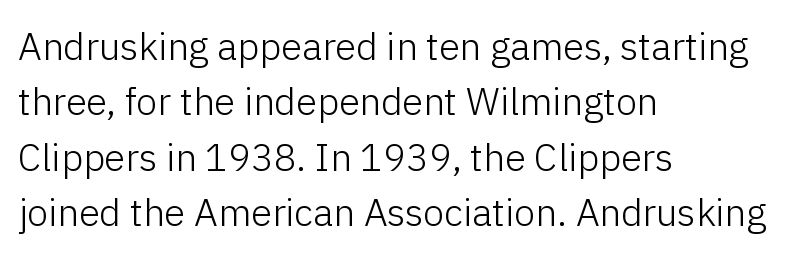
Character widths vary here, with narrow letters taking less room than wide ones. A light-to-regular cut is what we see here. Classification — sans serif. A typesetter would mark this as roman, not italic. The lines are quadded left. Underlining? Definitely not there.
